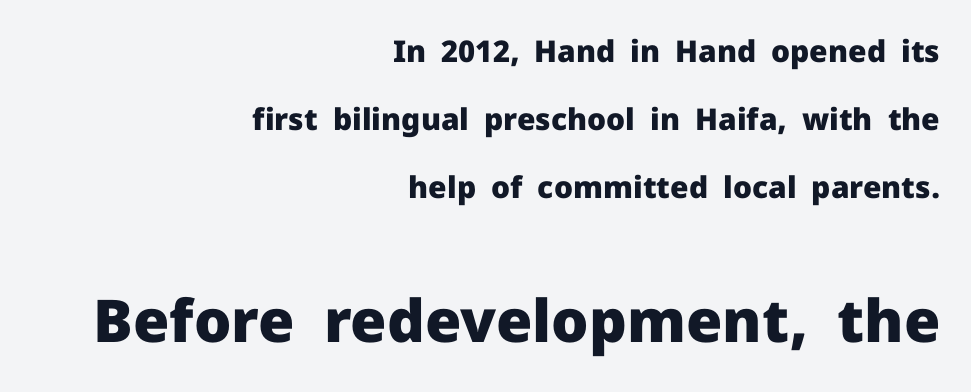
{"serif": "no", "italic": "no", "bold": "yes", "weight": "heavy", "width": "normal", "stroke_contrast": "low", "x_height": "medium", "monospaced": "no", "underline": "no", "align": "right", "line_spacing": "loose", "line_spacing_ratio": 2.27, "letter_spacing": "normal", "letter_spacing_em": 0.0, "larger_block": "second", "size_ratio": 1.97, "glyph_px": 59}
